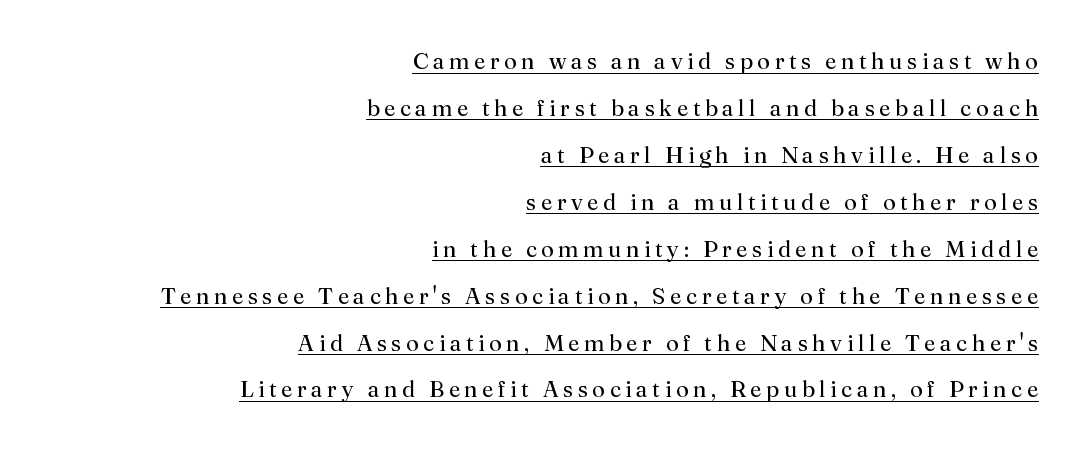
Does a line run under the words? Yes, clearly. The lines are quadded right. Is the letter spacing exaggerated? Yes — the characters are pushed far apart. The characters are drawn with everyday or finer stroke widths. No italicization has been applied; the sample stays upright. Rows of type keep a wide berth in the vertical direction.
